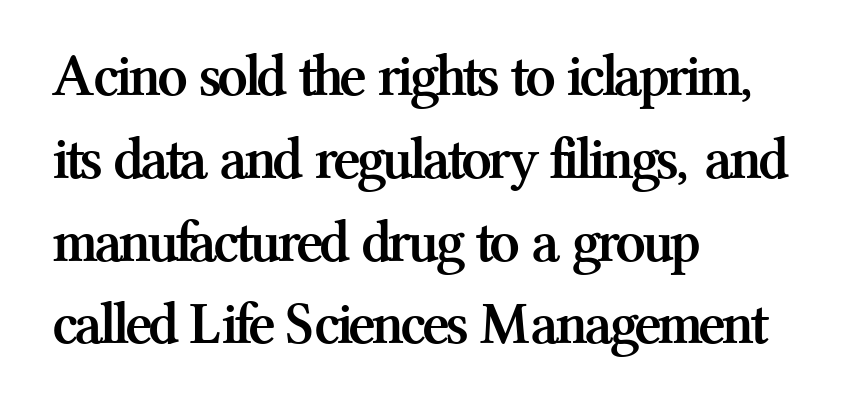
Q: Is the text bold? A: Yes.
Q: Is the text italic (slanted)? A: No, it is upright.
Q: Is the typeface a serif or a sans-serif typeface? A: Serif.
Q: Is the text underlined? A: No.
Q: How is the paragraph aligned? A: Left-aligned.
Q: Is the spacing between letters normal or unusually wide? A: Normal.
Q: Is the spacing between lines tight, normal or loose? A: Normal.
Q: Width (condensed, normal, or wide)? A: Normal.
Q: Stroke contrast? A: Medium.
Q: x-height? A: Medium.
Q: Monospaced? A: No.
